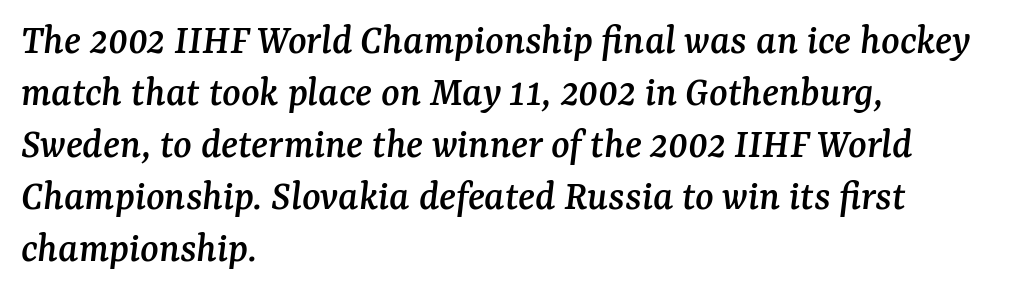
Q: Is the text italic (slanted)? A: Yes, it leans right by about 7 degrees.
Q: Is the typeface a serif or a sans-serif typeface? A: Serif.
Q: Is the text underlined? A: No.
Q: How is the paragraph aligned? A: Left-aligned.
Q: Is the spacing between letters normal or unusually wide? A: Normal.
Q: Width (condensed, normal, or wide)? A: Normal.
Q: Stroke contrast? A: Medium.
Q: x-height? A: Medium.
Q: Monospaced? A: No.
